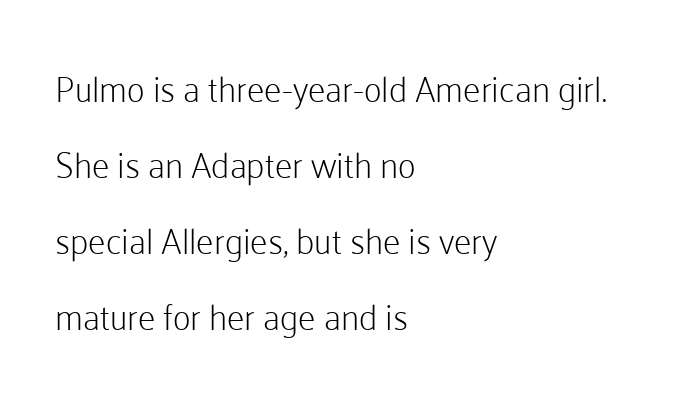
{"serif": "no", "italic": "no", "bold": "no", "weight": "light", "width": "normal", "stroke_contrast": "low", "x_height": "medium", "monospaced": "no", "underline": "no", "align": "left", "line_spacing": "loose", "line_spacing_ratio": 2.17, "letter_spacing": "normal", "letter_spacing_em": 0.0, "glyph_px": 35}
